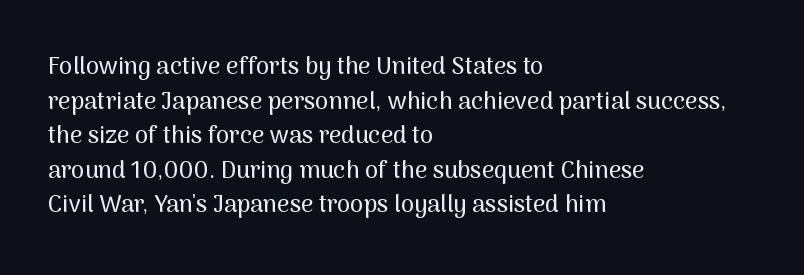
Q: Is the text italic (slanted)? A: No, it is upright.
Q: Is the text underlined? A: No.
Q: How is the paragraph aligned? A: Left-aligned.
Q: Is the spacing between letters normal or unusually wide? A: Normal.
Q: Is the spacing between lines tight, normal or loose? A: Normal.
